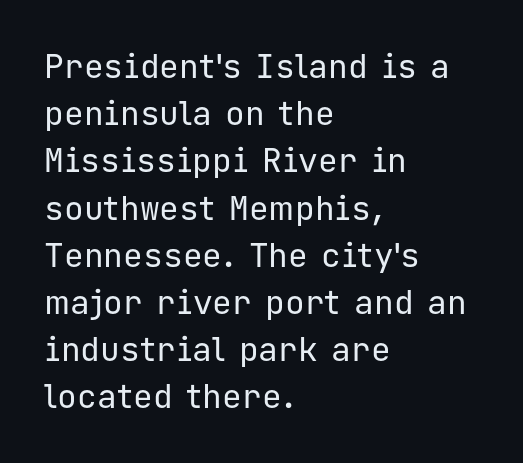
The image shows 33 px regular-weight sans-serif type, upright, monospaced; set left-aligned, normal line spacing (1.43x), normal letter spacing, not underlined; low stroke contrast and a medium x-height.
